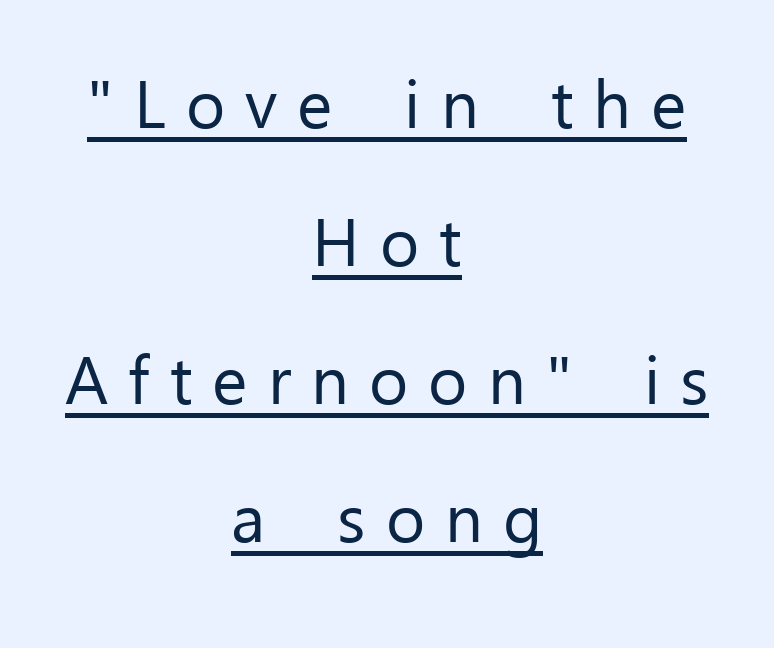
Q: Is the text bold? A: No.
Q: Is the text italic (slanted)? A: No, it is upright.
Q: Is the typeface a serif or a sans-serif typeface? A: Sans-serif.
Q: Is the text underlined? A: Yes.
Q: How is the paragraph aligned? A: Centered.
Q: Is the spacing between letters normal or unusually wide? A: Unusually wide.
Q: Is the spacing between lines tight, normal or loose? A: Loose.
Q: Width (condensed, normal, or wide)? A: Normal.
Q: Stroke contrast? A: Low.
Q: x-height? A: Medium.
Q: Monospaced? A: No.
